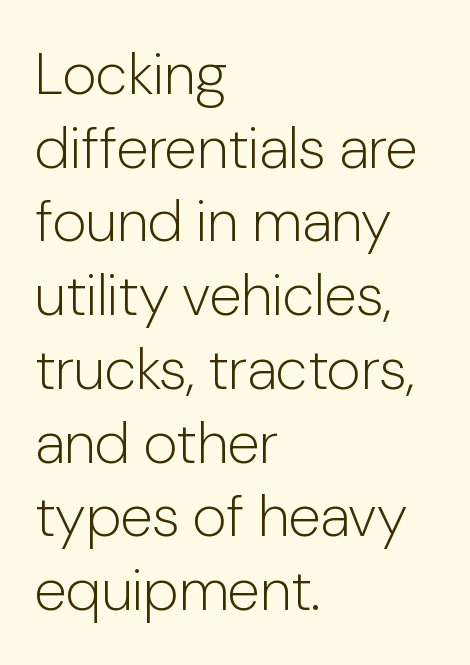
The image shows 59 px light sans-serif type, upright; set left-aligned, normal line spacing (1.25x), normal letter spacing, not underlined; low stroke contrast and a medium x-height.
